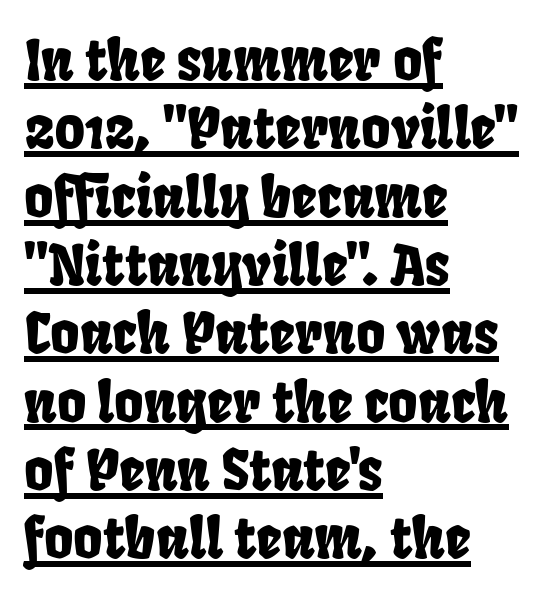
Q: Is the typeface a serif or a sans-serif typeface? A: Sans-serif.
Q: Is the text underlined? A: Yes.
Q: How is the paragraph aligned? A: Left-aligned.
Q: Is the spacing between letters normal or unusually wide? A: Normal.
Q: Width (condensed, normal, or wide)? A: Condensed.
Q: Stroke contrast? A: Low.
Q: x-height? A: Large.
Q: Monospaced? A: No.
